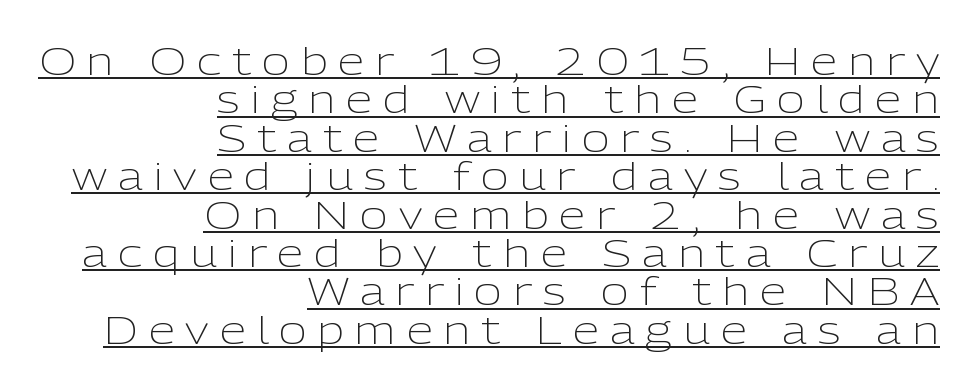
{"serif": "no", "italic": "no", "bold": "no", "weight": "light", "width": "normal", "stroke_contrast": "low", "x_height": "medium", "monospaced": "no", "underline": "yes", "align": "right", "line_spacing": "tight", "line_spacing_ratio": 1.01, "letter_spacing": "wide", "letter_spacing_em": 0.29, "glyph_px": 38}
